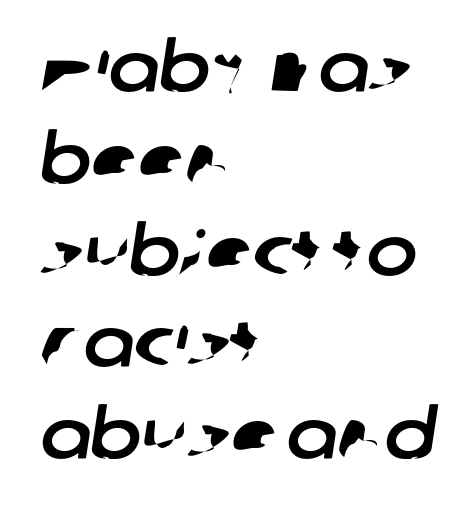
The image shows 68 px sans-serif type; set left-aligned, normal line spacing (1.35x), normal letter spacing, not underlined; low stroke contrast and a medium x-height.
